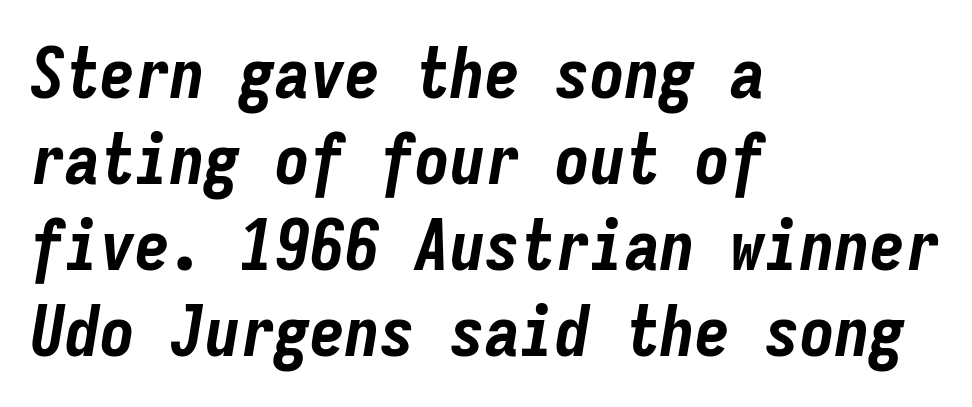
Q: Is the text bold? A: Yes.
Q: Is the text italic (slanted)? A: Yes, it leans right by about 9 degrees.
Q: Is the text underlined? A: No.
Q: How is the paragraph aligned? A: Left-aligned.
Q: Is the spacing between letters normal or unusually wide? A: Normal.
Q: Width (condensed, normal, or wide)? A: Condensed.
Q: Stroke contrast? A: Low.
Q: x-height? A: Medium.
Q: Monospaced? A: Yes.
